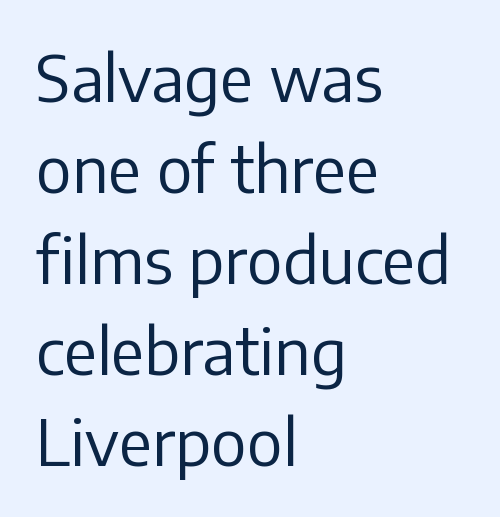
{"serif": "no", "italic": "no", "bold": "no", "weight": "regular", "width": "normal", "stroke_contrast": "low", "x_height": "medium", "monospaced": "no", "underline": "no", "align": "left", "line_spacing": "normal", "line_spacing_ratio": 1.42, "letter_spacing": "normal", "letter_spacing_em": 0.0, "glyph_px": 64}
